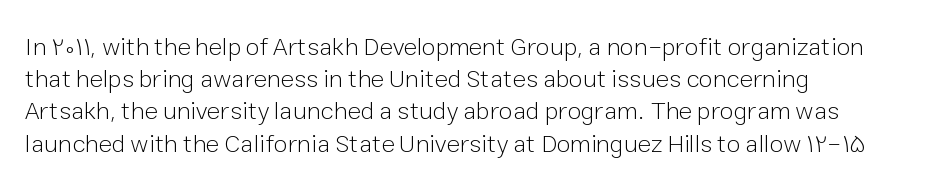
{"italic": "no", "bold": "no", "underline": "no", "align": "left", "line_spacing": "normal", "line_spacing_ratio": 1.29, "letter_spacing": "normal", "letter_spacing_em": 0.0, "glyph_px": 25}
